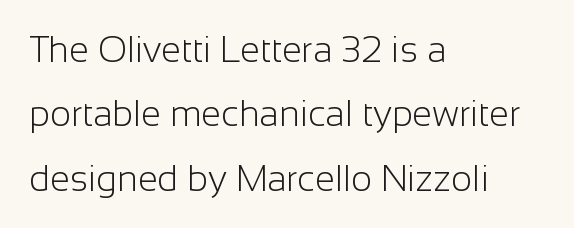
{"serif": "no", "italic": "no", "bold": "no", "weight": "light", "width": "normal", "stroke_contrast": "low", "x_height": "medium", "monospaced": "no", "underline": "no", "align": "left", "line_spacing_ratio": 1.79, "letter_spacing": "normal", "letter_spacing_em": 0.0, "glyph_px": 36}
